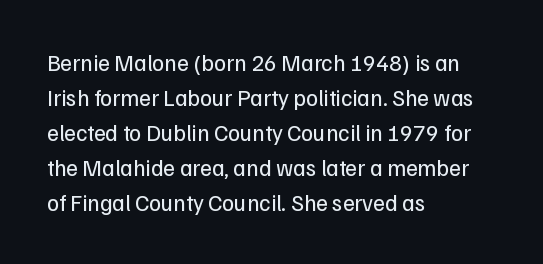
{"italic": "no", "bold": "no", "underline": "no", "align": "left", "line_spacing": "normal", "line_spacing_ratio": 1.52, "letter_spacing": "normal", "letter_spacing_em": 0.0, "glyph_px": 23}
